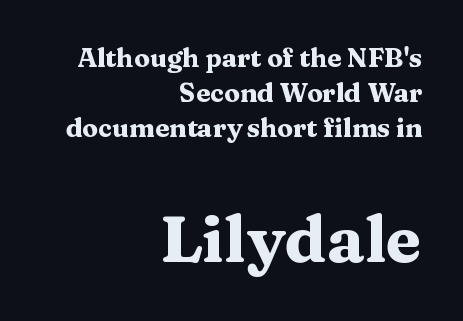
The image shows 65 px heavy, wide serif type, upright; set right-aligned, normal line spacing (1.35x), normal letter spacing, not underlined; the second (bottom) block is 2.5x larger; medium stroke contrast and a medium x-height.
